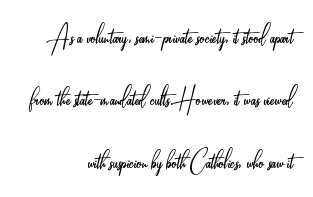
Q: Is the text bold? A: No.
Q: Is the text italic (slanted)? A: Yes.
Q: Is the typeface a serif or a sans-serif typeface? A: Sans-serif.
Q: Is the text underlined? A: No.
Q: How is the paragraph aligned? A: Right-aligned.
Q: Is the spacing between letters normal or unusually wide? A: Normal.
Q: Is the spacing between lines tight, normal or loose? A: Loose.
Q: Width (condensed, normal, or wide)? A: Condensed.
Q: Stroke contrast? A: Low.
Q: x-height? A: Small.
Q: Monospaced? A: No.
